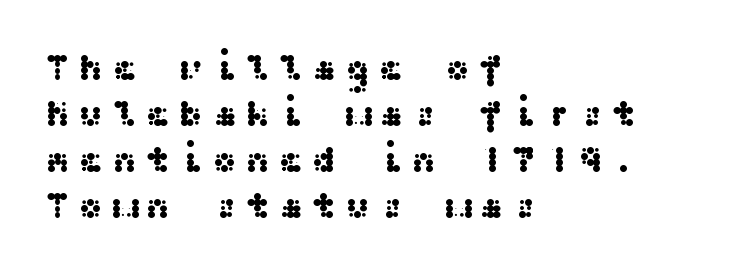
Here the glyphs are tracked loosely, breaking word shapes into spaced letters. Alignment: flush left. Bare-footed words on every line. Rendered with straight, roman letterforms. Serifs: no, the terminals of the letterforms are clean.
